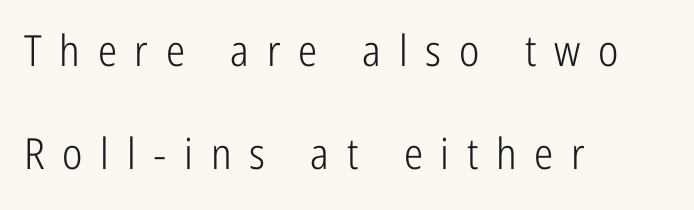
{"serif": "no", "italic": "no", "bold": "no", "weight": "light", "width": "condensed", "stroke_contrast": "low", "x_height": "medium", "monospaced": "no", "underline": "no", "align": "left", "line_spacing": "loose", "line_spacing_ratio": 2.39, "letter_spacing": "wide", "letter_spacing_em": 0.41, "glyph_px": 43}
